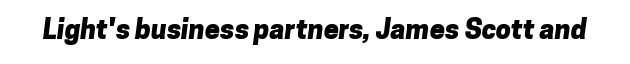
Q: Is the text bold? A: Yes.
Q: Is the text underlined? A: No.
Q: Is the spacing between letters normal or unusually wide? A: Normal.
